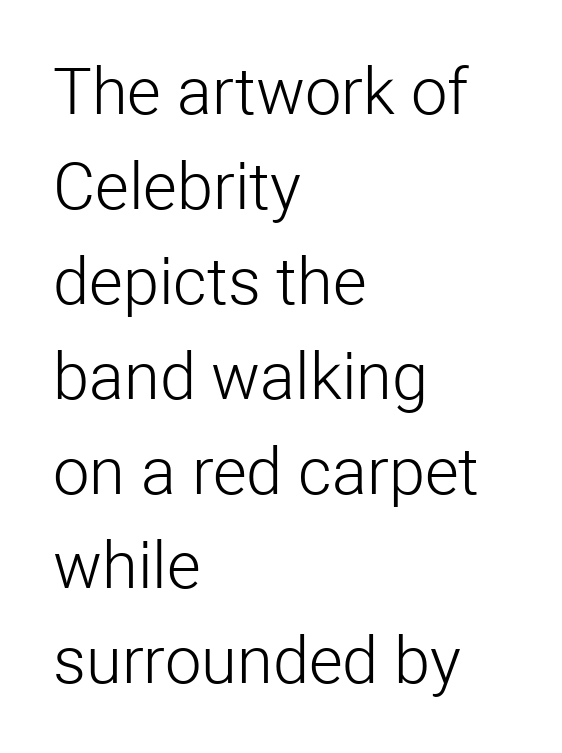
The image shows 65 px light sans-serif type, upright; set left-aligned, normal line spacing (1.46x), normal letter spacing, not underlined; low stroke contrast and a medium x-height.
